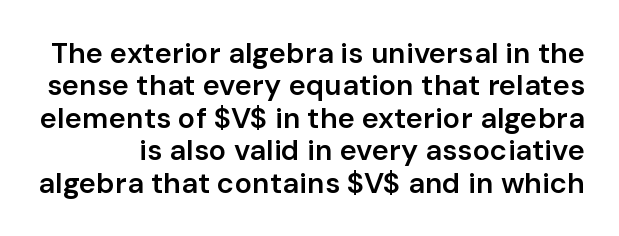
{"serif": "no", "italic": "no", "bold": "semi", "weight": "semibold", "width": "normal", "stroke_contrast": "low", "x_height": "medium", "monospaced": "no", "underline": "no", "line_spacing": "tight", "line_spacing_ratio": 1.12, "letter_spacing": "normal", "letter_spacing_em": 0.0, "glyph_px": 29}
